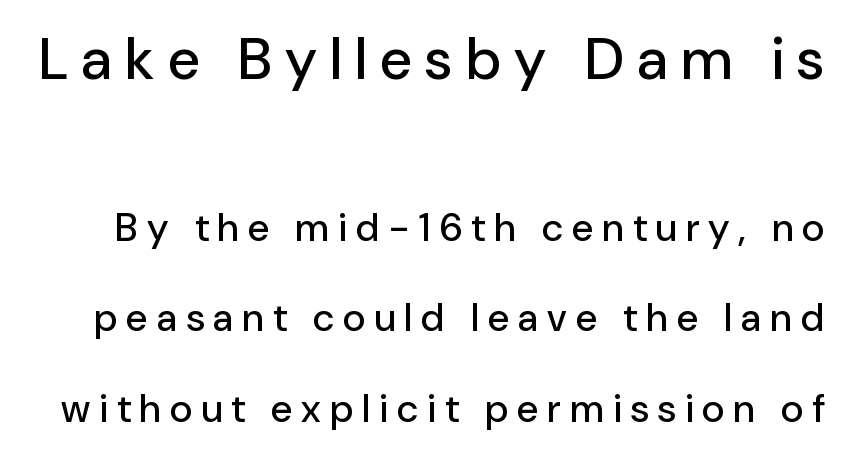
{"serif": "no", "italic": "no", "width": "normal", "stroke_contrast": "low", "x_height": "medium", "monospaced": "no", "underline": "no", "line_spacing": "loose", "line_spacing_ratio": 2.32, "letter_spacing": "wide", "letter_spacing_em": 0.23, "larger_block": "first", "size_ratio": 1.49, "glyph_px": 58}
